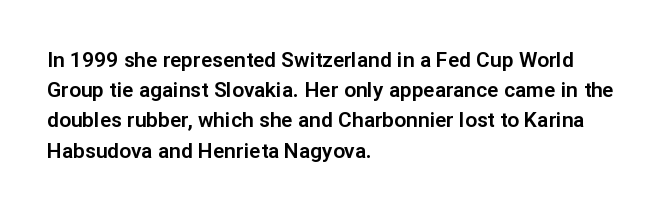
The image shows 21 px text type, upright; set left-aligned, normal line spacing (1.44x), normal letter spacing, not underlined.
